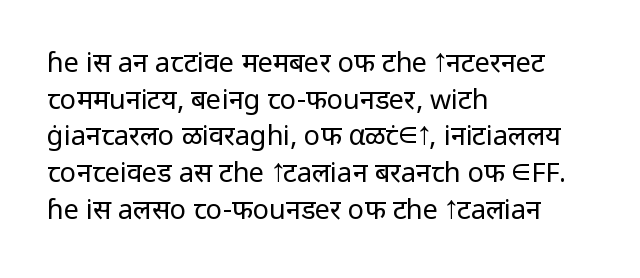
The image shows 27 px text type, upright; set left-aligned, normal line spacing (1.36x), normal letter spacing, not underlined.
